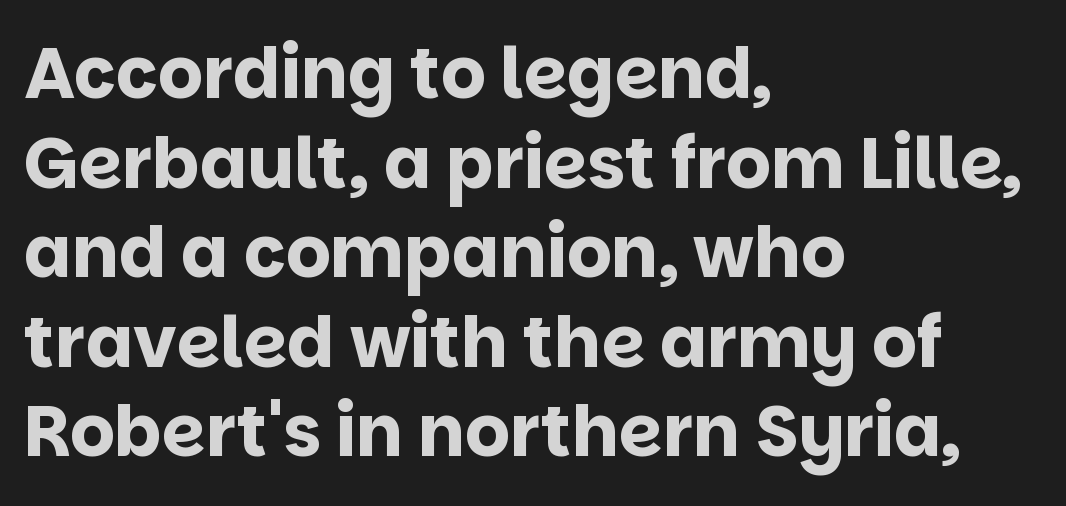
Q: Is the text bold? A: Yes.
Q: Is the text italic (slanted)? A: No, it is upright.
Q: Is the typeface a serif or a sans-serif typeface? A: Sans-serif.
Q: Is the text underlined? A: No.
Q: How is the paragraph aligned? A: Left-aligned.
Q: Is the spacing between letters normal or unusually wide? A: Normal.
Q: Is the spacing between lines tight, normal or loose? A: Normal.
Q: Width (condensed, normal, or wide)? A: Normal.
Q: Stroke contrast? A: Low.
Q: x-height? A: Large.
Q: Monospaced? A: No.
